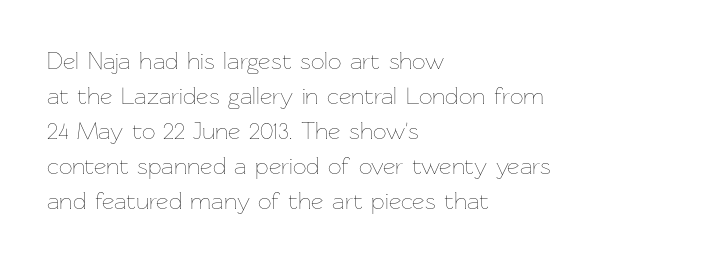
No word sits above an underline. This is the regular roman posture of the typeface. The lines in this sample share a left origin and differ only in where they stop. Successive baselines arrive at the customary interval.
